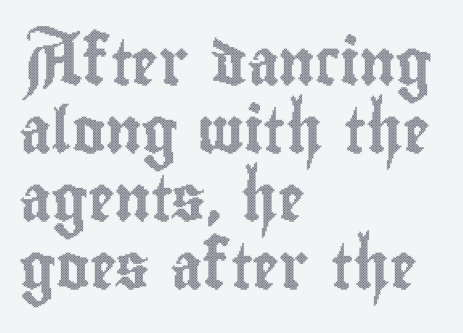
Q: Is the text italic (slanted)? A: No, it is upright.
Q: Is the text underlined? A: No.
Q: How is the paragraph aligned? A: Left-aligned.
Q: Is the spacing between letters normal or unusually wide? A: Normal.
Q: Is the spacing between lines tight, normal or loose? A: Normal.
Q: Width (condensed, normal, or wide)? A: Condensed.
Q: x-height? A: Small.
Q: Monospaced? A: No.
